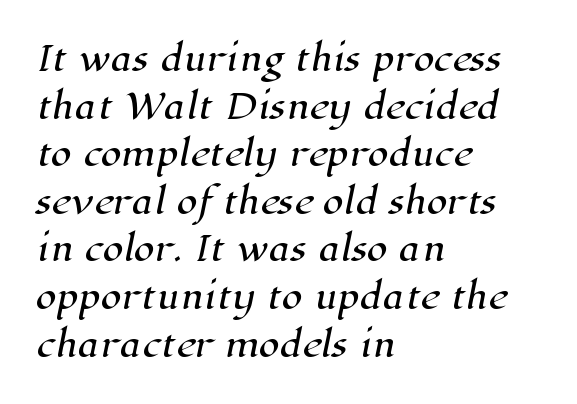
Q: Is the typeface a serif or a sans-serif typeface? A: Serif.
Q: Is the text underlined? A: No.
Q: How is the paragraph aligned? A: Left-aligned.
Q: Is the spacing between letters normal or unusually wide? A: Normal.
Q: Is the spacing between lines tight, normal or loose? A: Normal.
Q: Width (condensed, normal, or wide)? A: Normal.
Q: Stroke contrast? A: High.
Q: x-height? A: Medium.
Q: Monospaced? A: No.
